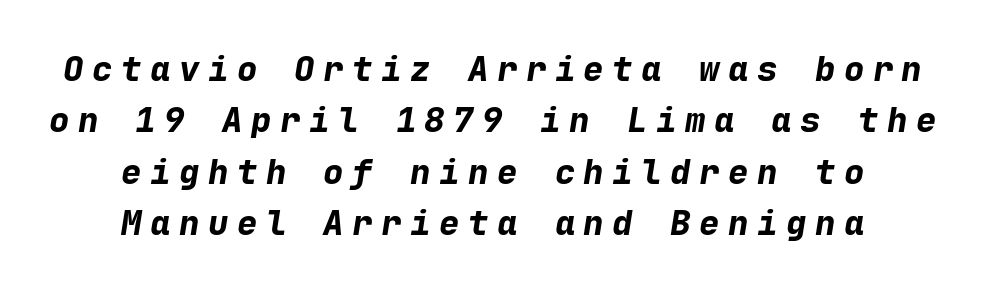
{"italic": "yes", "lean": "right", "slant_degrees": 9, "bold": "yes", "weight": "bold", "width": "normal", "stroke_contrast": "low", "x_height": "medium", "monospaced": "yes", "underline": "no", "align": "center", "line_spacing": "normal", "line_spacing_ratio": 1.51, "letter_spacing": "wide", "letter_spacing_em": 0.25, "glyph_px": 34}
